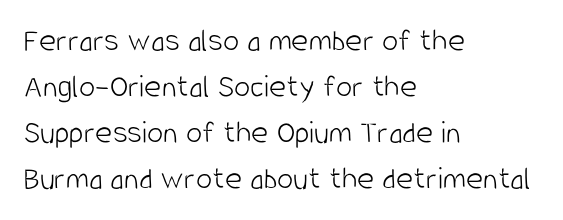
A typesetter would label this face a sans. Varying glyph widths throughout — classic text-font behaviour. Anything drawn beneath the words? Only blank space. If you drew a ruler down the left edge, every line would touch it.
